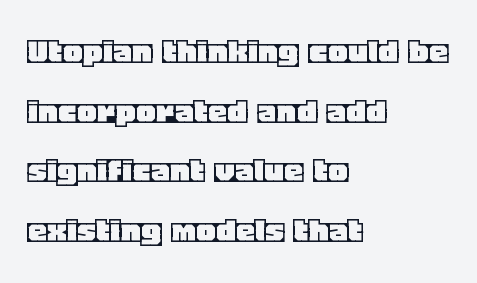
The space directly below the letters is spotless. This sample keeps an unexceptional amount of space between lines. Letter spacing: default. The letters advance in unequal steps, a hallmark of proportional type. The rendering anchors every line to the left-hand side.
